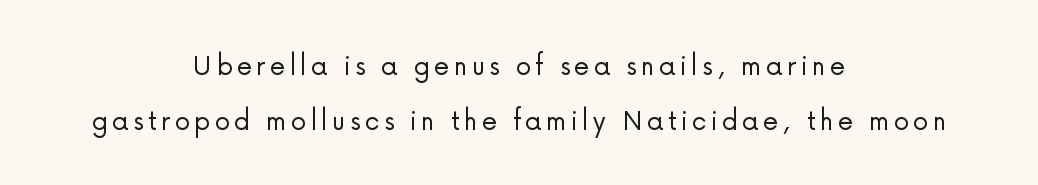
Q: Is the text bold? A: No.
Q: Is the text italic (slanted)? A: No, it is upright.
Q: Is the typeface a serif or a sans-serif typeface? A: Sans-serif.
Q: Is the text underlined? A: No.
Q: How is the paragraph aligned? A: Centered.
Q: Width (condensed, normal, or wide)? A: Normal.
Q: Stroke contrast? A: Low.
Q: x-height? A: Medium.
Q: Monospaced? A: No.
